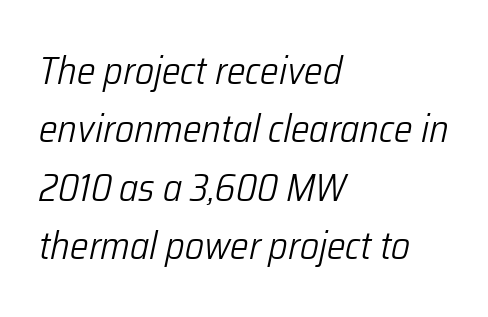
The image shows 39 px light, condensed type, italic (leaning right); set left-aligned, normal line spacing (1.5x), normal letter spacing, not underlined; low stroke contrast and a medium x-height.
